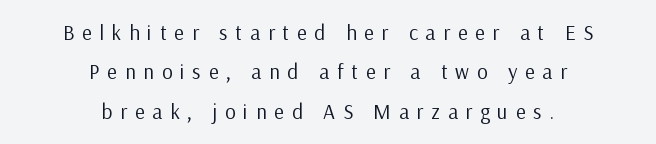
Q: Is the text bold? A: No.
Q: Is the text italic (slanted)? A: No, it is upright.
Q: Is the text underlined? A: No.
Q: How is the paragraph aligned? A: Centered.
Q: Is the spacing between letters normal or unusually wide? A: Unusually wide.
